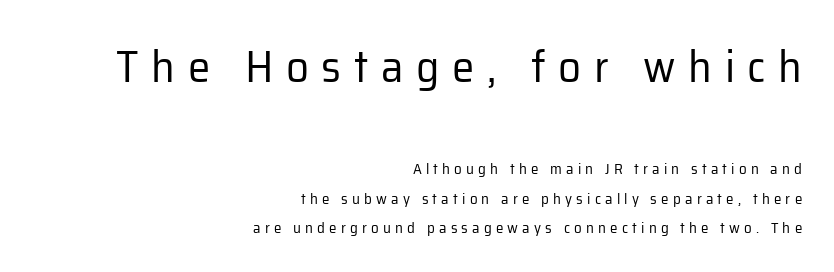
The image shows 45 px regular-weight sans-serif type, upright; set right-aligned, loose line spacing (1.98x), unusually wide letter spacing (+0.28 em), not underlined; the first (top) block is 3.0x larger; low stroke contrast and a medium x-height.
